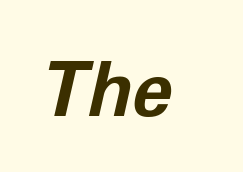
Q: Is the text bold? A: Yes.
Q: Is the text italic (slanted)? A: Yes, it leans right by about 12 degrees.
Q: Is the text underlined? A: No.
Q: Is the spacing between letters normal or unusually wide? A: Normal.
Q: Width (condensed, normal, or wide)? A: Normal.
Q: Stroke contrast? A: Low.
Q: x-height? A: Medium.
Q: Monospaced? A: No.
